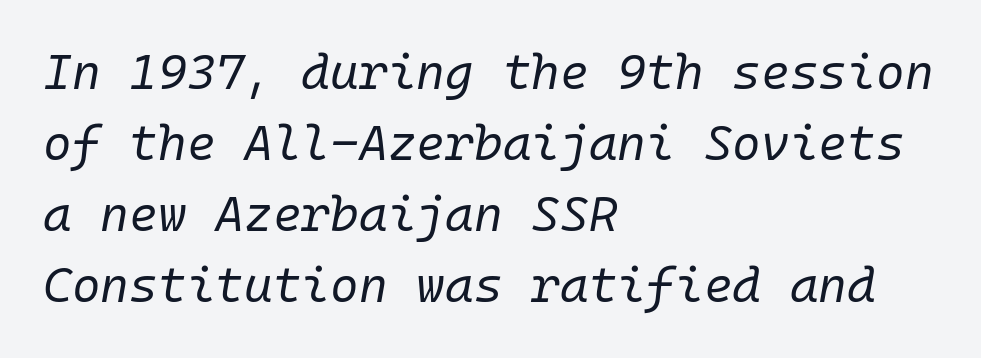
The image shows 49 px regular-weight type, italic (leaning right), monospaced; set left-aligned, normal line spacing (1.45x), normal letter spacing, not underlined; low stroke contrast and a medium x-height.
